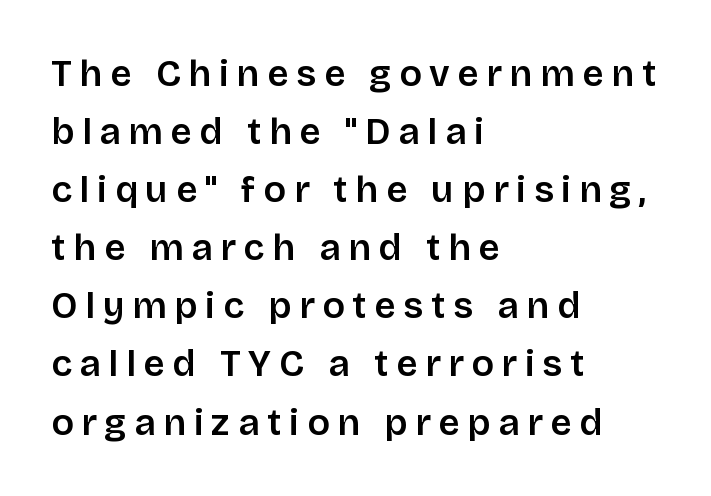
{"serif": "no", "italic": "no", "width": "normal", "stroke_contrast": "low", "x_height": "large", "monospaced": "no", "underline": "no", "align": "left", "line_spacing": "normal", "line_spacing_ratio": 1.57, "letter_spacing": "wide", "letter_spacing_em": 0.21, "glyph_px": 37}
